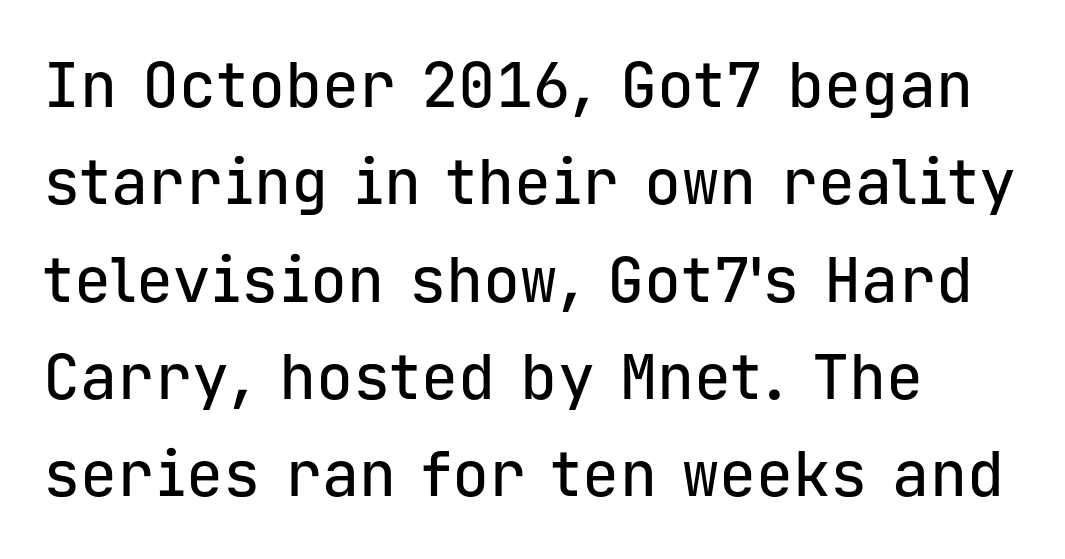
{"serif": "no", "italic": "no", "width": "normal", "stroke_contrast": "low", "x_height": "medium", "monospaced": "yes", "underline": "no", "align": "left", "line_spacing": "normal", "line_spacing_ratio": 1.57, "letter_spacing": "normal", "letter_spacing_em": 0.0, "glyph_px": 62}
